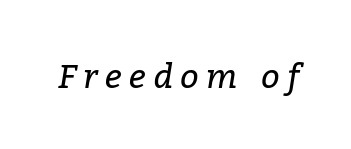
Q: Is the text bold? A: No.
Q: Is the text italic (slanted)? A: Yes, it leans right by about 9 degrees.
Q: Is the typeface a serif or a sans-serif typeface? A: Serif.
Q: Is the text underlined? A: No.
Q: Is the spacing between letters normal or unusually wide? A: Unusually wide.
Q: Width (condensed, normal, or wide)? A: Normal.
Q: Stroke contrast? A: Low.
Q: x-height? A: Medium.
Q: Monospaced? A: No.
